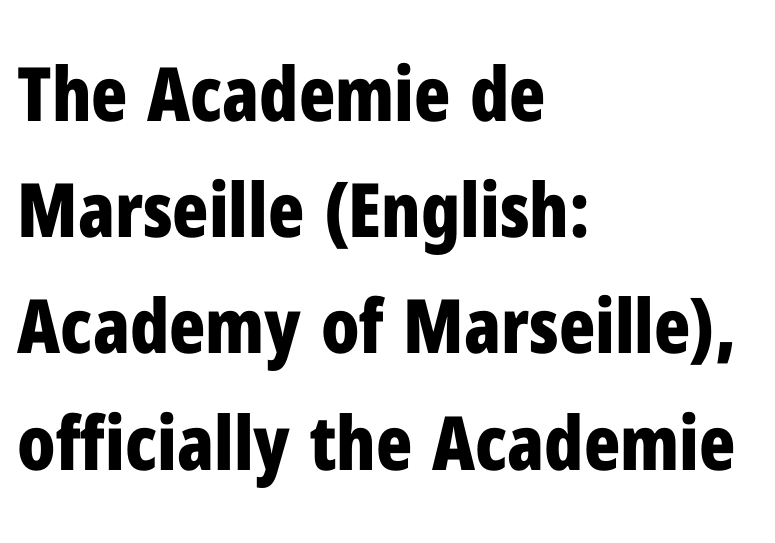
The image shows 75 px bold, condensed sans-serif type, upright; set left-aligned, normal line spacing (1.55x), normal letter spacing, not underlined; low stroke contrast and a medium x-height.
